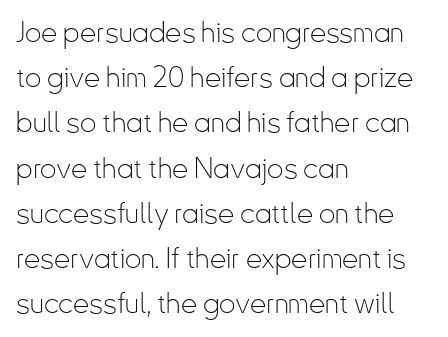
Q: Is the text bold? A: No.
Q: Is the text italic (slanted)? A: No, it is upright.
Q: Is the typeface a serif or a sans-serif typeface? A: Sans-serif.
Q: Is the text underlined? A: No.
Q: How is the paragraph aligned? A: Left-aligned.
Q: Is the spacing between letters normal or unusually wide? A: Normal.
Q: Is the spacing between lines tight, normal or loose? A: Normal.
Q: Width (condensed, normal, or wide)? A: Condensed.
Q: Stroke contrast? A: Low.
Q: x-height? A: Small.
Q: Monospaced? A: No.
